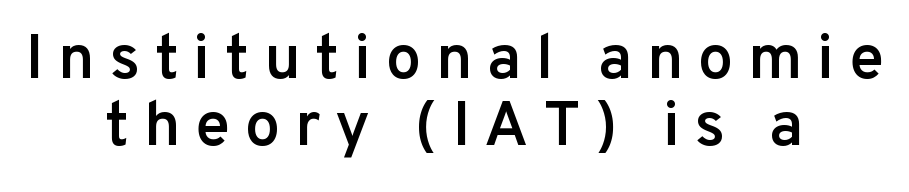
The type is letterspaced generously, with wide tracking. These lines were composed using upright roman letters. I'd call this a sans setting — the letters go barefoot. The specimen omits any rule beneath the text block's lines.
